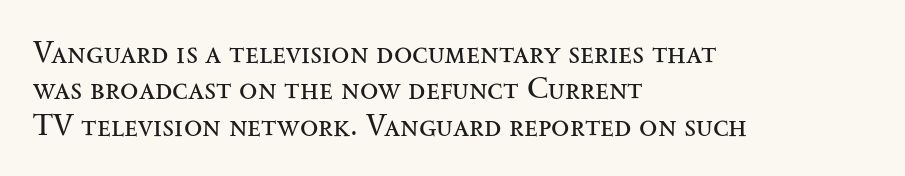
The image shows 30 px regular-weight, wide serif type, upright; set left-aligned, line spacing 1.21x, normal letter spacing, not underlined; medium stroke contrast and a small x-height.
